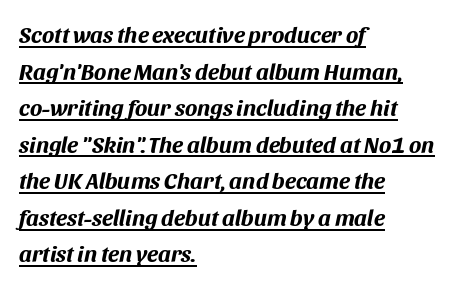
{"italic": "yes", "lean": "right", "slant_degrees": 11, "bold": "yes", "underline": "yes", "align": "left", "line_spacing": "normal", "line_spacing_ratio": 1.59, "letter_spacing": "normal", "letter_spacing_em": 0.0, "glyph_px": 23}
